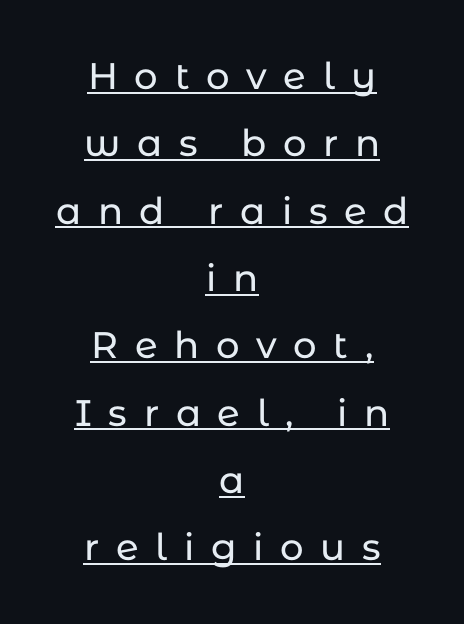
Q: Is the text italic (slanted)? A: No, it is upright.
Q: Is the typeface a serif or a sans-serif typeface? A: Sans-serif.
Q: Is the text underlined? A: Yes.
Q: How is the paragraph aligned? A: Centered.
Q: Is the spacing between letters normal or unusually wide? A: Unusually wide.
Q: Width (condensed, normal, or wide)? A: Normal.
Q: Stroke contrast? A: Low.
Q: x-height? A: Medium.
Q: Monospaced? A: No.
